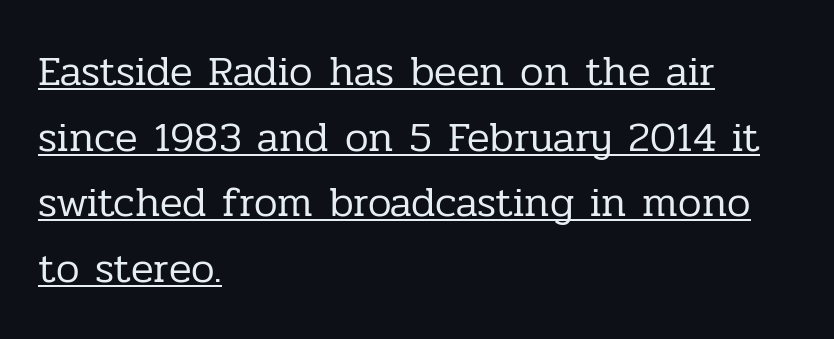
The image shows 42 px regular-weight serif type, upright; set left-aligned, normal line spacing (1.56x), normal letter spacing, underlined; low stroke contrast and a medium x-height.
